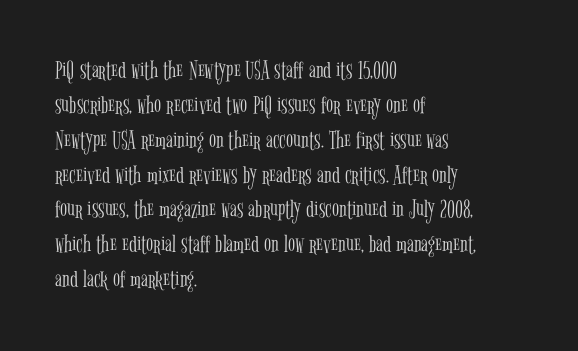
The strip under each line holds only bare page. Short note: letters normally spaced. The axis of the letterforms is exactly vertical. Line spacing here is normal. The rendering anchors every line to the left-hand side.
